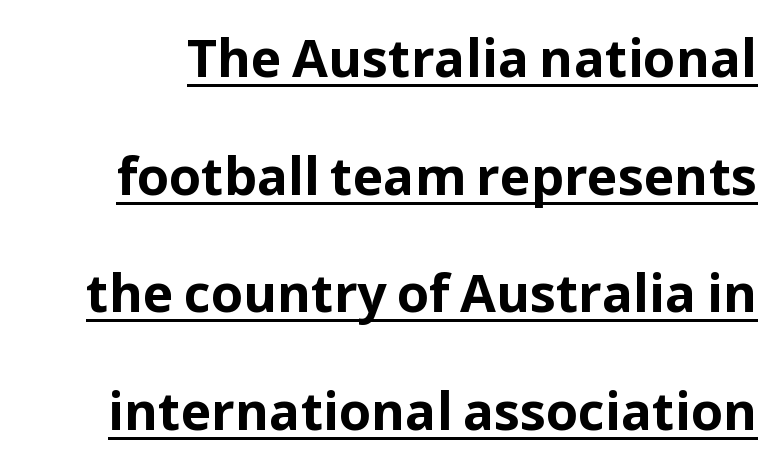
Rows of type keep a wide berth in the vertical direction. Vertical strokes here are truly vertical. Summary of weight: heavy, a full bold. Letter spacing: default.
